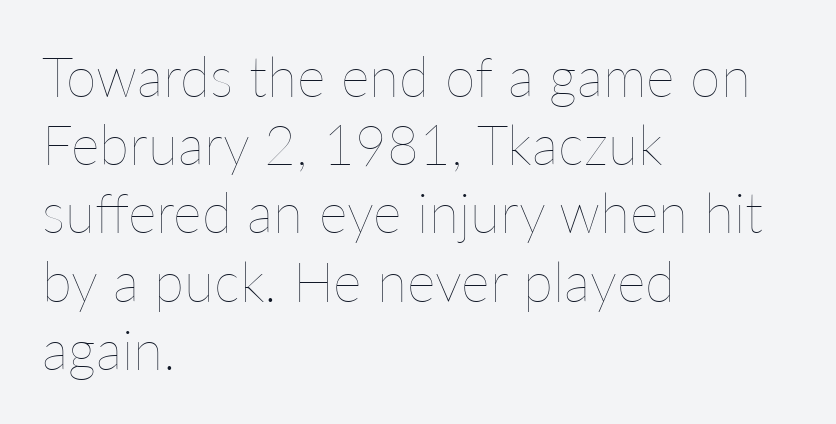
Is there any slant? The stems are plumb. The letters advance in unequal steps, a hallmark of proportional type. This rendering uses left alignment, leaving the right contour irregular. A typesetter would call this zero additional tracking. The strip under each line holds only bare page. Nothing heavy about these letters — not bold at all.
